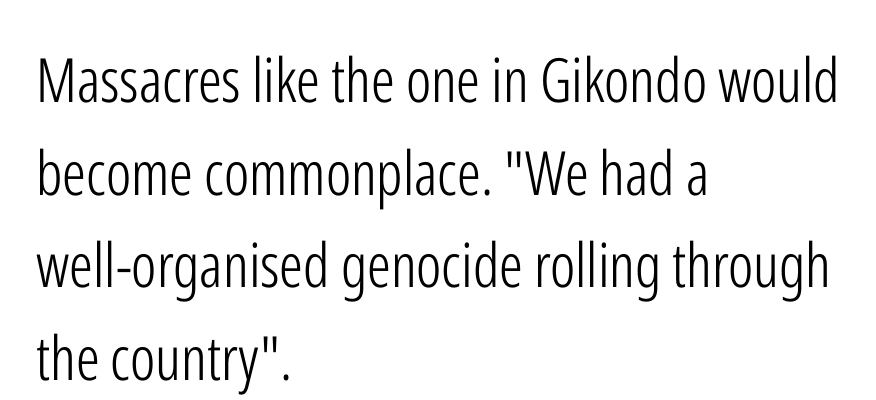
Q: Is the text bold? A: No.
Q: Is the text italic (slanted)? A: No, it is upright.
Q: Is the typeface a serif or a sans-serif typeface? A: Sans-serif.
Q: Is the text underlined? A: No.
Q: How is the paragraph aligned? A: Left-aligned.
Q: Is the spacing between letters normal or unusually wide? A: Normal.
Q: Is the spacing between lines tight, normal or loose? A: Normal.
Q: Width (condensed, normal, or wide)? A: Condensed.
Q: Stroke contrast? A: Low.
Q: x-height? A: Medium.
Q: Monospaced? A: No.
